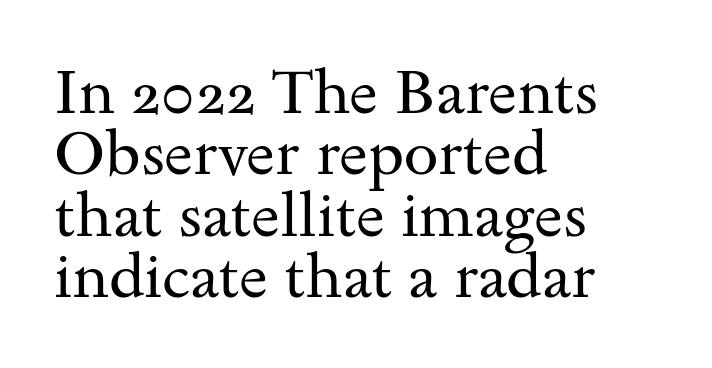
{"serif": "yes", "italic": "no", "bold": "no", "weight": "regular", "width": "wide", "stroke_contrast": "medium", "x_height": "small", "monospaced": "no", "underline": "no", "align": "left", "line_spacing": "tight", "line_spacing_ratio": 0.99, "letter_spacing": "normal", "letter_spacing_em": 0.0, "glyph_px": 62}
